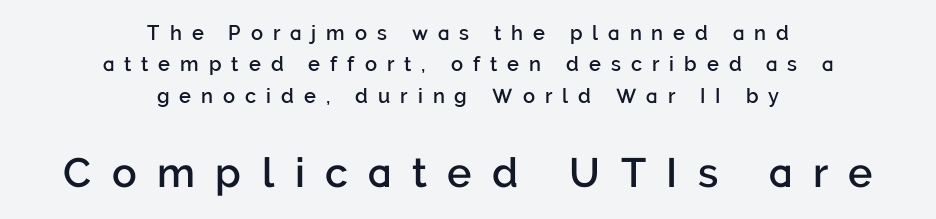
{"serif": "no", "italic": "no", "bold": "semi", "weight": "semibold", "width": "normal", "stroke_contrast": "low", "x_height": "medium", "monospaced": "no", "underline": "no", "align": "center", "line_spacing": "normal", "line_spacing_ratio": 1.57, "letter_spacing": "wide", "letter_spacing_em": 0.5, "larger_block": "second", "size_ratio": 2.05, "glyph_px": 41}
